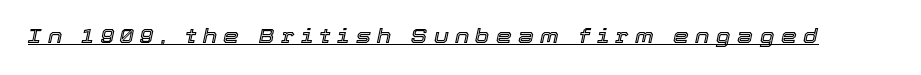
{"italic": "yes", "lean": "right", "slant_degrees": 12, "underline": "yes", "letter_spacing": "wide", "letter_spacing_em": 0.32, "glyph_px": 20}
